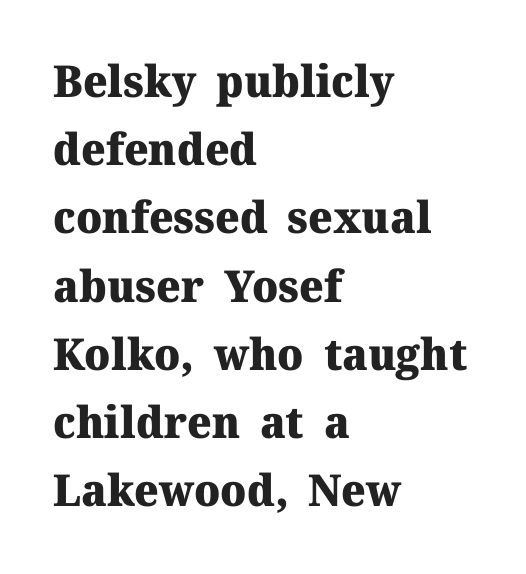
{"serif": "yes", "italic": "no", "bold": "yes", "weight": "heavy", "width": "normal", "stroke_contrast": "medium", "x_height": "medium", "monospaced": "no", "underline": "no", "align": "left", "line_spacing": "normal", "line_spacing_ratio": 1.55, "letter_spacing": "normal", "letter_spacing_em": 0.0, "glyph_px": 44}
